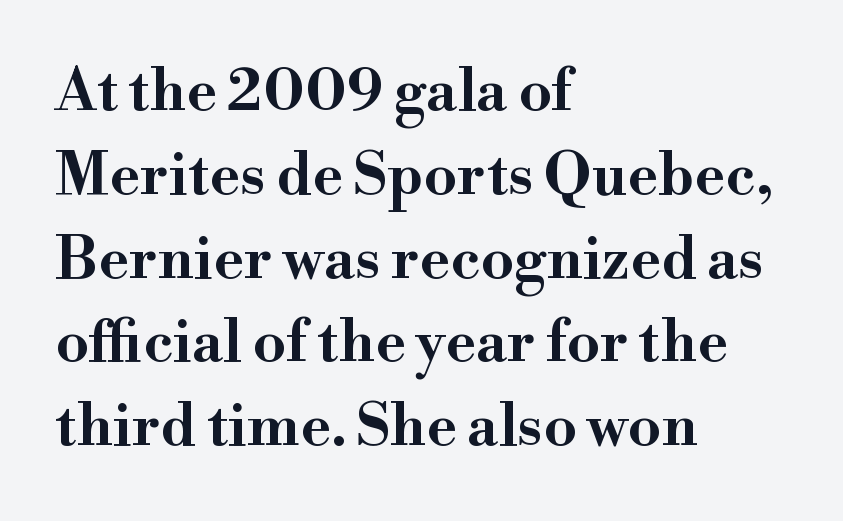
Tracking value appears to be zero — textbook default spacing. Proportional: the letters do not fall into vertical columns. One glance says typical: line gaps are just what's usual. The foot of each line stays bare and open.
